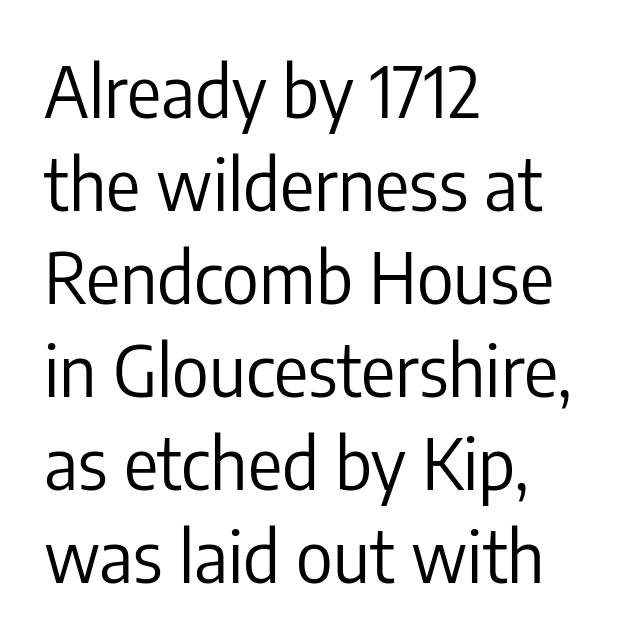
{"serif": "no", "italic": "no", "bold": "no", "weight": "regular", "width": "condensed", "stroke_contrast": "low", "x_height": "medium", "monospaced": "no", "underline": "no", "align": "left", "line_spacing": "normal", "line_spacing_ratio": 1.31, "letter_spacing": "normal", "letter_spacing_em": 0.0, "glyph_px": 71}
